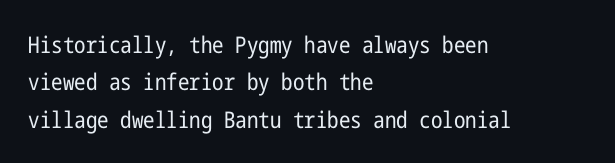
{"italic": "no", "bold": "no", "underline": "no", "align": "left", "line_spacing": "normal", "line_spacing_ratio": 1.63, "letter_spacing": "normal", "letter_spacing_em": 0.0, "glyph_px": 23}
